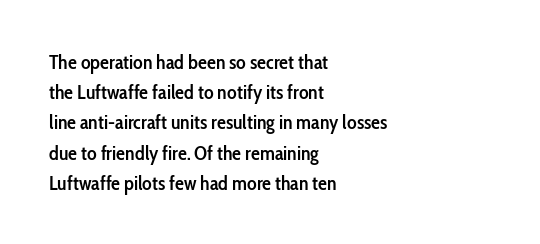
Q: Is the text bold? A: Semi-bold.
Q: Is the text italic (slanted)? A: No, it is upright.
Q: Is the text underlined? A: No.
Q: How is the paragraph aligned? A: Left-aligned.
Q: Is the spacing between letters normal or unusually wide? A: Normal.
Q: Is the spacing between lines tight, normal or loose? A: Normal.
